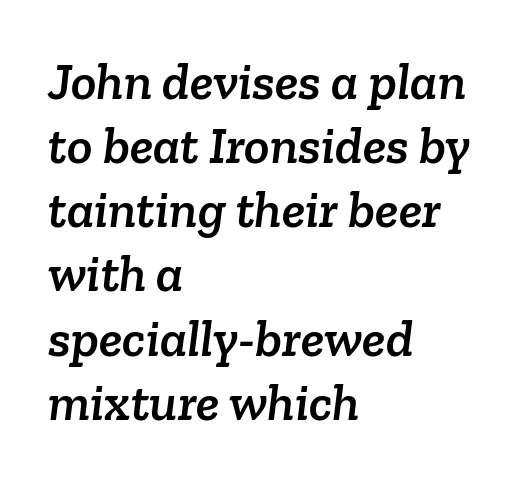
{"serif": "yes", "width": "normal", "stroke_contrast": "low", "x_height": "medium", "monospaced": "no", "underline": "no", "align": "left", "line_spacing_ratio": 1.21, "letter_spacing": "normal", "letter_spacing_em": 0.0, "glyph_px": 53}
